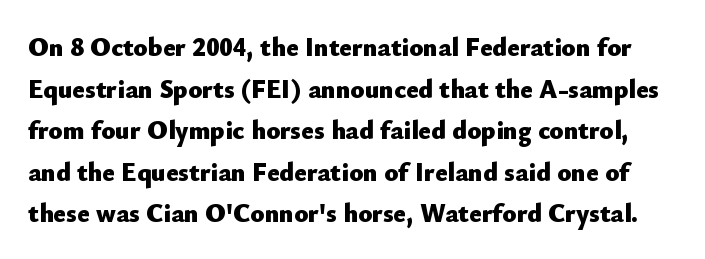
Nobody drew a line under any word here. What stands out about the letter spacing? Nothing — it is the standard amount. The font's upright variant was chosen for this text. In terms of weight, the rendering is a true, heavy bold. This sample keeps an unexceptional amount of space between lines.
